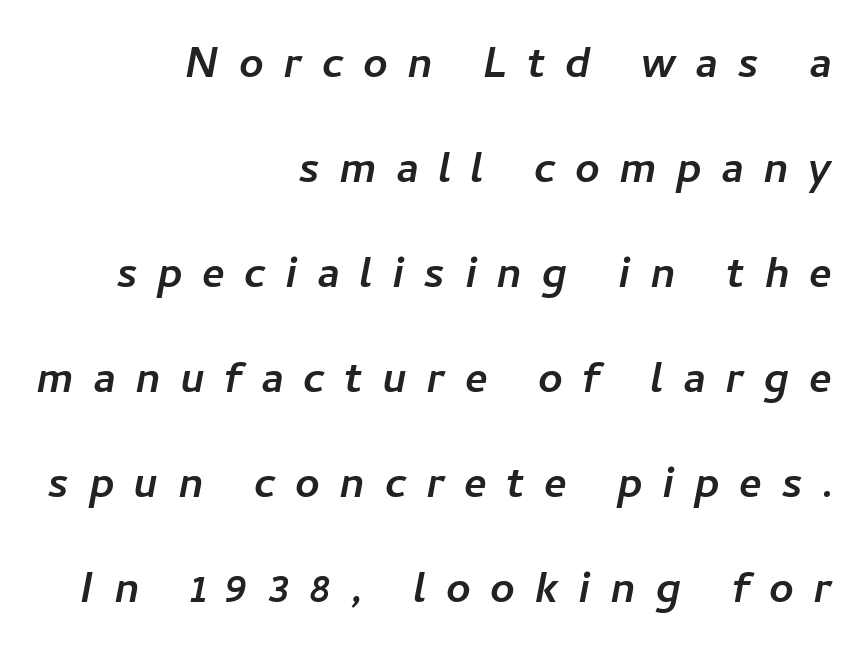
The image shows 43 px semibold type, italic (leaning right); set right-aligned, loose line spacing (2.44x), unusually wide letter spacing (+0.45 em), not underlined; low stroke contrast and a medium x-height.
